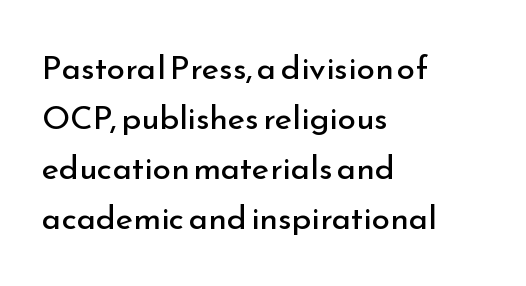
{"serif": "no", "italic": "no", "bold": "no", "weight": "regular", "width": "normal", "stroke_contrast": "low", "x_height": "small", "monospaced": "no", "underline": "no", "align": "left", "line_spacing": "normal", "line_spacing_ratio": 1.52, "letter_spacing": "normal", "letter_spacing_em": 0.0, "glyph_px": 33}
